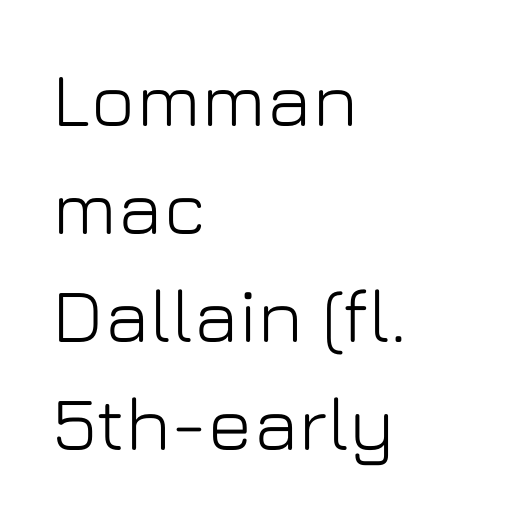
Q: Is the text italic (slanted)? A: No, it is upright.
Q: Is the typeface a serif or a sans-serif typeface? A: Sans-serif.
Q: Is the text underlined? A: No.
Q: How is the paragraph aligned? A: Left-aligned.
Q: Is the spacing between letters normal or unusually wide? A: Normal.
Q: Is the spacing between lines tight, normal or loose? A: Normal.
Q: Width (condensed, normal, or wide)? A: Normal.
Q: Stroke contrast? A: Low.
Q: x-height? A: Medium.
Q: Monospaced? A: No.
